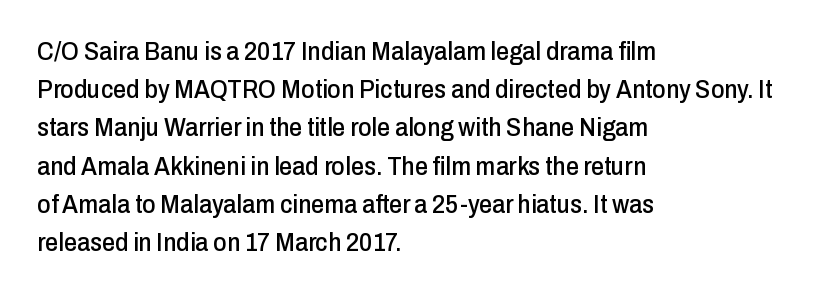
Glance below the letters and you will spot only blank space. Interline gaps are of average width in this sample. The type sits square on the baseline with zero lean. The text block is weighted toward the left margin, trailing off unevenly rightward. These lines keep a tight, regular rhythm from letter to letter.
